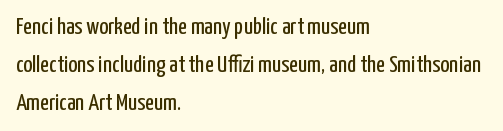
Caption: standard tracking, unaltered. How would I describe the line gaps? Plain and ordinary. Notice how the stems are strictly vertical — no italics here. The typeface has the unassuming heft of standard copy or less. The lines are quadded left.
